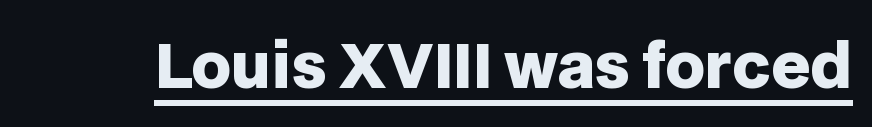
{"serif": "no", "italic": "no", "bold": "yes", "weight": "heavy", "width": "normal", "stroke_contrast": "low", "x_height": "large", "monospaced": "no", "underline": "yes", "letter_spacing": "normal", "letter_spacing_em": 0.0, "glyph_px": 61}
